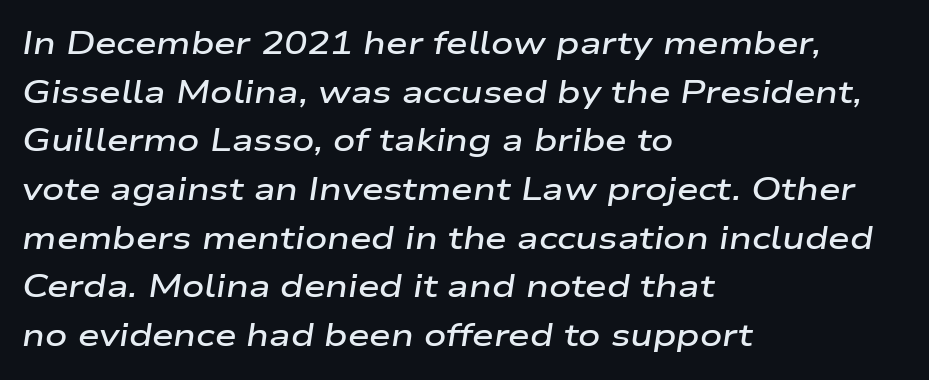
Q: Is the text bold? A: Semi-bold.
Q: Is the text italic (slanted)? A: Yes, it leans right by about 9 degrees.
Q: Is the text underlined? A: No.
Q: How is the paragraph aligned? A: Left-aligned.
Q: Is the spacing between letters normal or unusually wide? A: Normal.
Q: Is the spacing between lines tight, normal or loose? A: Normal.
Q: Width (condensed, normal, or wide)? A: Wide.
Q: Stroke contrast? A: Low.
Q: x-height? A: Medium.
Q: Monospaced? A: No.
